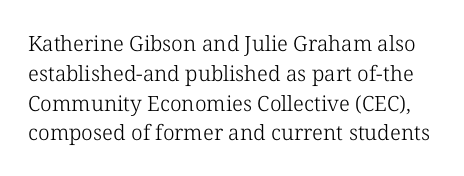
Line spacing here is normal. You can tell it's not italic because the verticals are truly vertical. The space beneath each line is pristine and unruled. Default kerning and tracking; the words read as compact shapes.
